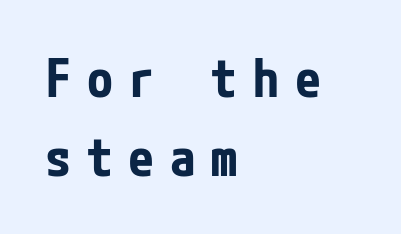
The image shows 52 px bold, condensed sans-serif type, upright; set left-aligned, normal line spacing (1.51x), unusually wide letter spacing (+0.3 em), not underlined; low stroke contrast and a medium x-height.
